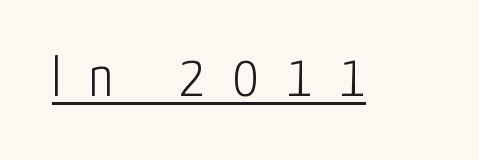
Q: Is the text bold? A: No.
Q: Is the text italic (slanted)? A: No, it is upright.
Q: Is the typeface a serif or a sans-serif typeface? A: Sans-serif.
Q: Is the text underlined? A: Yes.
Q: Is the spacing between letters normal or unusually wide? A: Unusually wide.
Q: Width (condensed, normal, or wide)? A: Condensed.
Q: Stroke contrast? A: Low.
Q: x-height? A: Medium.
Q: Monospaced? A: No.
